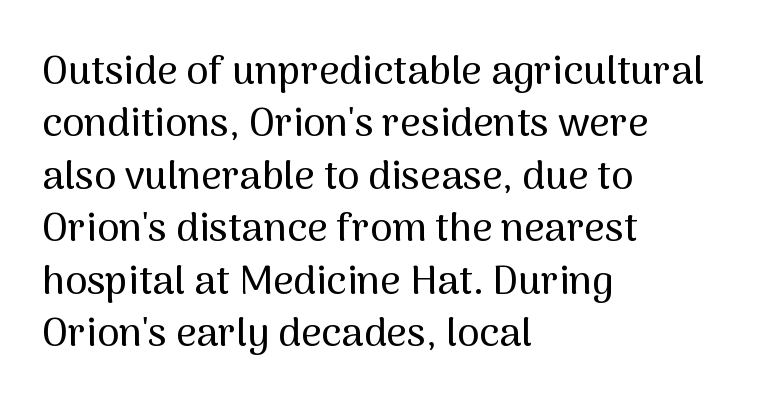
The image shows 40 px sans-serif type, upright; set left-aligned, normal line spacing (1.31x), normal letter spacing, not underlined; medium stroke contrast and a medium x-height.
